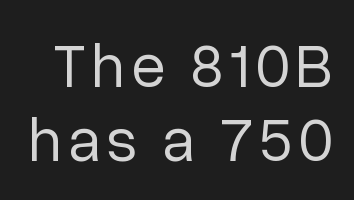
Q: Is the text bold? A: No.
Q: Is the text italic (slanted)? A: No, it is upright.
Q: Is the typeface a serif or a sans-serif typeface? A: Sans-serif.
Q: Is the text underlined? A: No.
Q: Width (condensed, normal, or wide)? A: Normal.
Q: Stroke contrast? A: Low.
Q: x-height? A: Medium.
Q: Monospaced? A: No.
